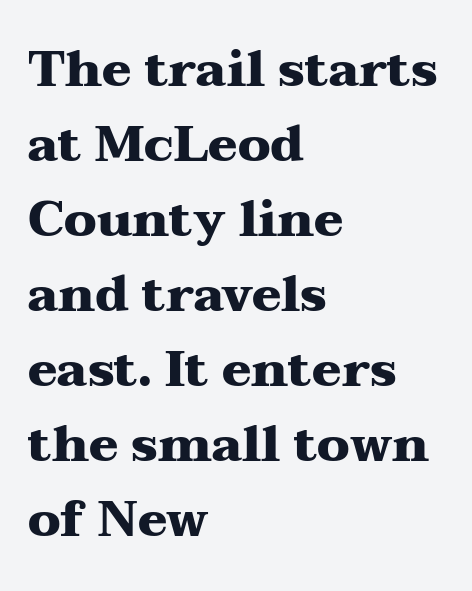
The image shows 49 px heavy, wide serif type, upright; set left-aligned, normal line spacing (1.53x), normal letter spacing, not underlined; medium stroke contrast and a medium x-height.
